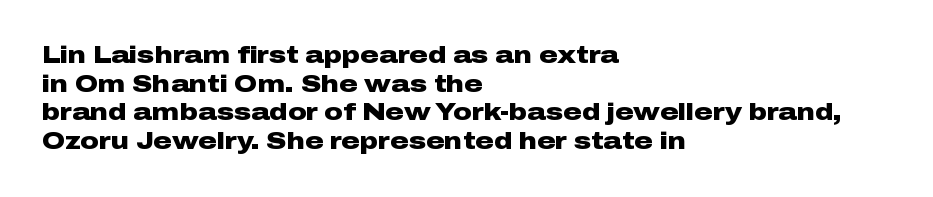
In CSS terms this would be text-align: left. On the weight axis this lands at bold, roughly 700. No word sits above an underline. Regarding leading, the lines here are spaced in the standard way. Quick note: not italic, upright. Glyph-to-glyph distance matches everyday printed text.
